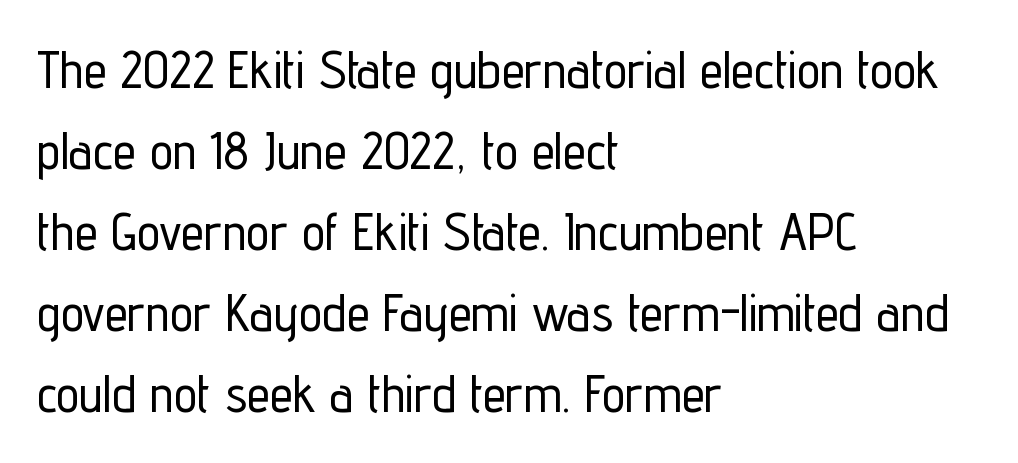
The typeface chosen for these lines omits serifs. This sample has the flowing, uneven cadence of proportional lettering. Is the block centered? No — it sits flush against the left margin. Check under the words: just untouched page.
